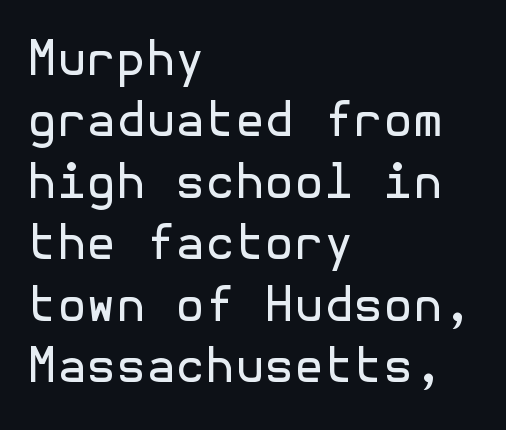
Q: Is the text bold? A: No.
Q: Is the text italic (slanted)? A: No, it is upright.
Q: Is the typeface a serif or a sans-serif typeface? A: Sans-serif.
Q: Is the text underlined? A: No.
Q: How is the paragraph aligned? A: Left-aligned.
Q: Is the spacing between letters normal or unusually wide? A: Normal.
Q: Is the spacing between lines tight, normal or loose? A: Normal.
Q: Width (condensed, normal, or wide)? A: Normal.
Q: x-height? A: Medium.
